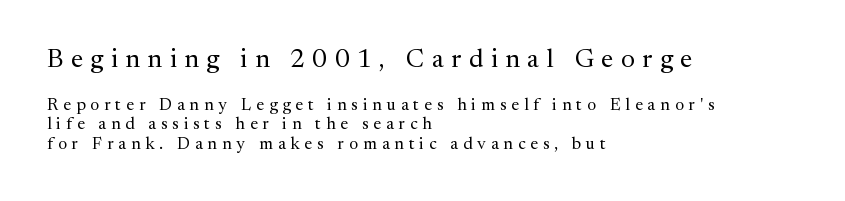
Q: Is the text bold? A: No.
Q: Is the text italic (slanted)? A: No, it is upright.
Q: Is the text underlined? A: No.
Q: How is the paragraph aligned? A: Left-aligned.
Q: Is the spacing between letters normal or unusually wide? A: Unusually wide.
Q: Is the spacing between lines tight, normal or loose? A: Tight.
Q: Which block of text is set in a larger size, the first (top) or the second (bottom)? A: The first (top) one.
